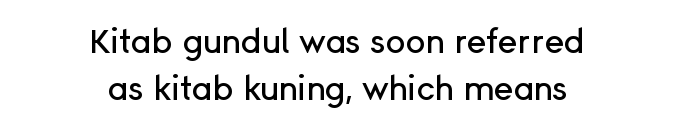
Q: Is the text italic (slanted)? A: No, it is upright.
Q: Is the typeface a serif or a sans-serif typeface? A: Sans-serif.
Q: Is the text underlined? A: No.
Q: How is the paragraph aligned? A: Centered.
Q: Is the spacing between letters normal or unusually wide? A: Normal.
Q: Is the spacing between lines tight, normal or loose? A: Normal.
Q: Width (condensed, normal, or wide)? A: Normal.
Q: Stroke contrast? A: Low.
Q: x-height? A: Medium.
Q: Monospaced? A: No.
